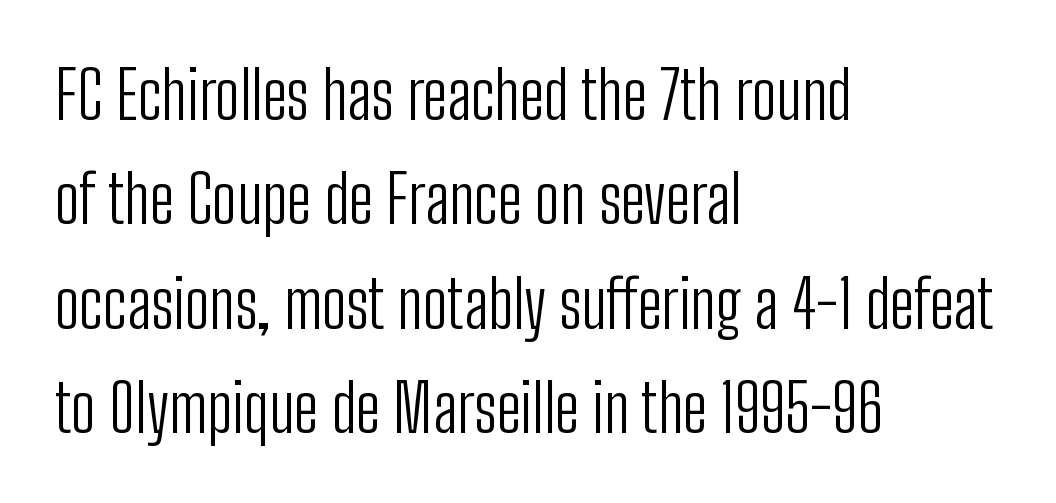
The lettering holds an erect, upright posture throughout. This sample has the flowing, uneven cadence of proportional lettering. Decoration check: the copy has no underline. Leading: standard.
